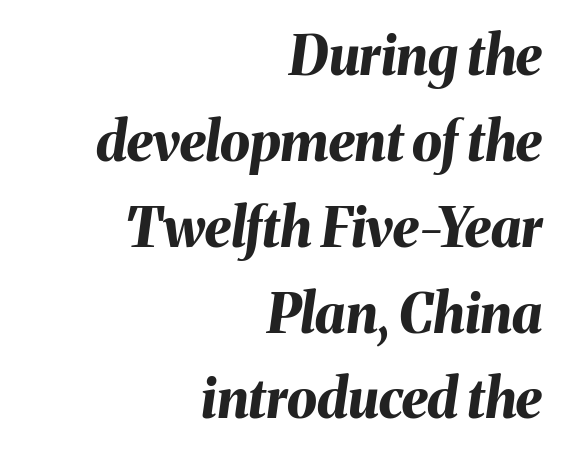
The image shows 54 px bold type, italic (leaning right); set right-aligned, normal line spacing (1.59x), normal letter spacing, not underlined; medium stroke contrast and a medium x-height.
